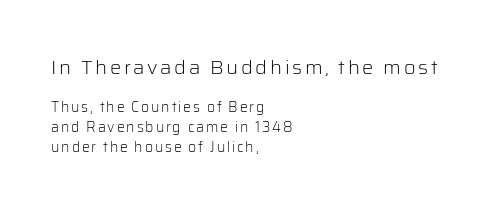
{"italic": "no", "bold": "no", "underline": "no", "align": "left", "line_spacing": "normal", "line_spacing_ratio": 1.44, "larger_block": "first", "size_ratio": 1.43, "glyph_px": 20}
